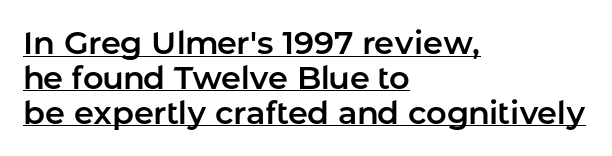
{"serif": "no", "italic": "no", "width": "normal", "stroke_contrast": "low", "x_height": "medium", "monospaced": "no", "underline": "yes", "align": "left", "line_spacing": "tight", "line_spacing_ratio": 1.09, "letter_spacing": "normal", "letter_spacing_em": 0.0, "glyph_px": 32}
